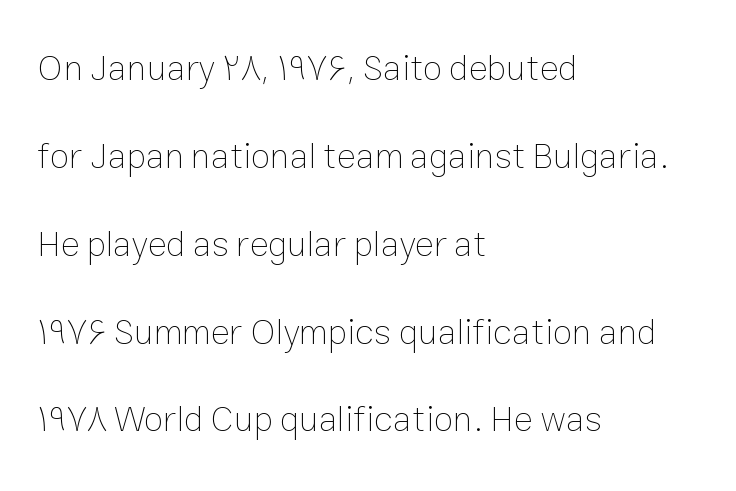
The image shows 36 px thin type, upright; set left-aligned, loose line spacing (2.44x), normal letter spacing, not underlined; low stroke contrast and a medium x-height.
